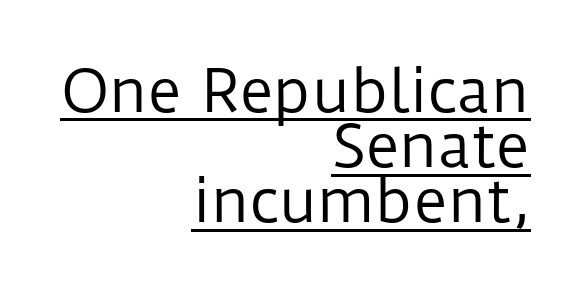
The image shows 58 px regular-weight sans-serif type, upright; set right-aligned, tight line spacing (0.95x), normal letter spacing, underlined; low stroke contrast and a medium x-height.
